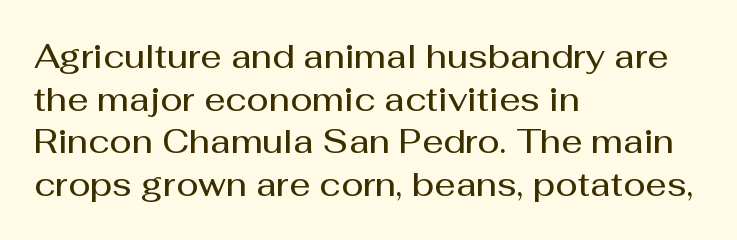
Q: Is the text bold? A: Semi-bold.
Q: Is the text italic (slanted)? A: No, it is upright.
Q: Is the typeface a serif or a sans-serif typeface? A: Sans-serif.
Q: Is the text underlined? A: No.
Q: How is the paragraph aligned? A: Left-aligned.
Q: Is the spacing between letters normal or unusually wide? A: Normal.
Q: Is the spacing between lines tight, normal or loose? A: Normal.
Q: Width (condensed, normal, or wide)? A: Normal.
Q: Stroke contrast? A: Medium.
Q: x-height? A: Medium.
Q: Monospaced? A: No.
